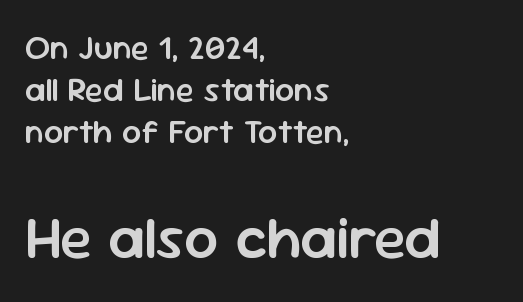
Q: Is the text bold? A: Semi-bold.
Q: Is the text italic (slanted)? A: No, it is upright.
Q: Is the typeface a serif or a sans-serif typeface? A: Sans-serif.
Q: Is the text underlined? A: No.
Q: How is the paragraph aligned? A: Left-aligned.
Q: Is the spacing between letters normal or unusually wide? A: Normal.
Q: Which block of text is set in a larger size, the first (top) or the second (bottom)? A: The second (bottom) one.
Q: Width (condensed, normal, or wide)? A: Normal.
Q: Stroke contrast? A: Low.
Q: x-height? A: Medium.
Q: Monospaced? A: No.
